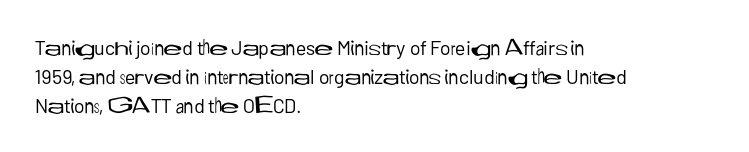
{"italic": "no", "bold": "no", "underline": "no", "align": "left", "line_spacing": "normal", "line_spacing_ratio": 1.45, "letter_spacing": "normal", "letter_spacing_em": 0.0, "glyph_px": 20}
